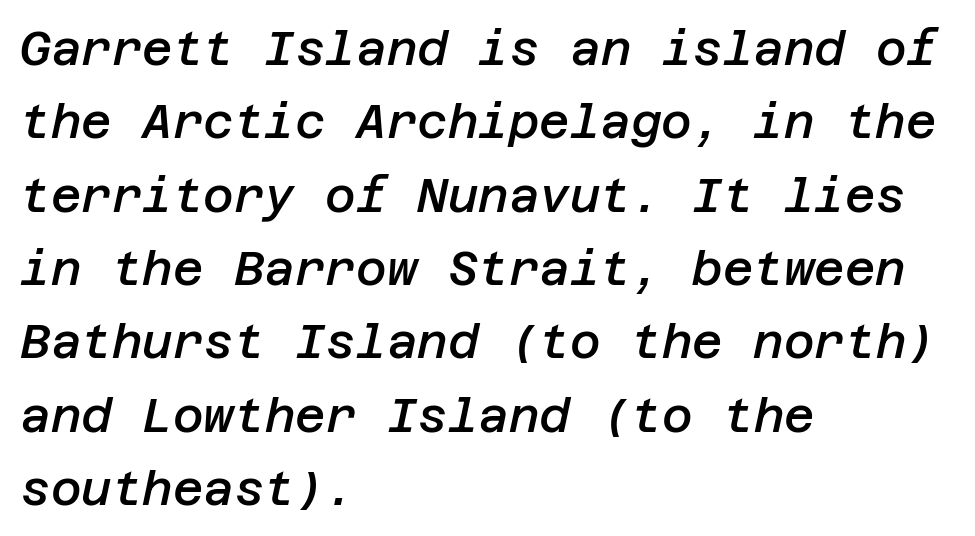
The image shows 47 px semibold type, italic (leaning right); set left-aligned, normal line spacing (1.56x), normal letter spacing, not underlined; low stroke contrast and a large x-height.
